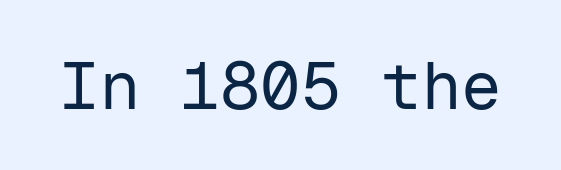
{"serif": "no", "italic": "no", "bold": "no", "weight": "regular", "width": "normal", "stroke_contrast": "low", "x_height": "medium", "monospaced": "yes", "underline": "no", "letter_spacing": "normal", "letter_spacing_em": 0.0, "glyph_px": 67}
